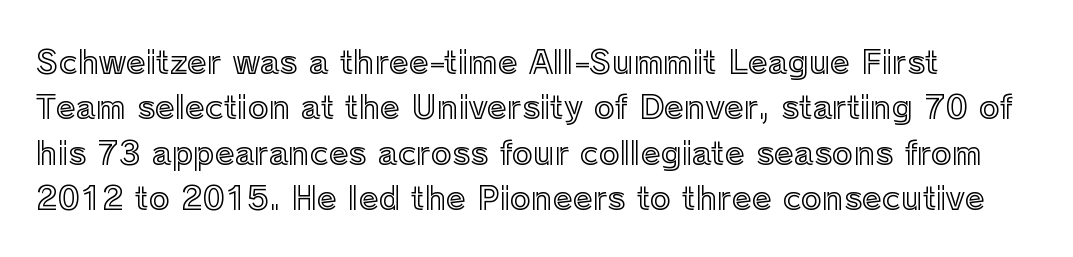
Q: Is the text italic (slanted)? A: No, it is upright.
Q: Is the text underlined? A: No.
Q: Is the spacing between letters normal or unusually wide? A: Normal.
Q: Is the spacing between lines tight, normal or loose? A: Normal.
Q: Width (condensed, normal, or wide)? A: Normal.
Q: x-height? A: Medium.
Q: Monospaced? A: No.
